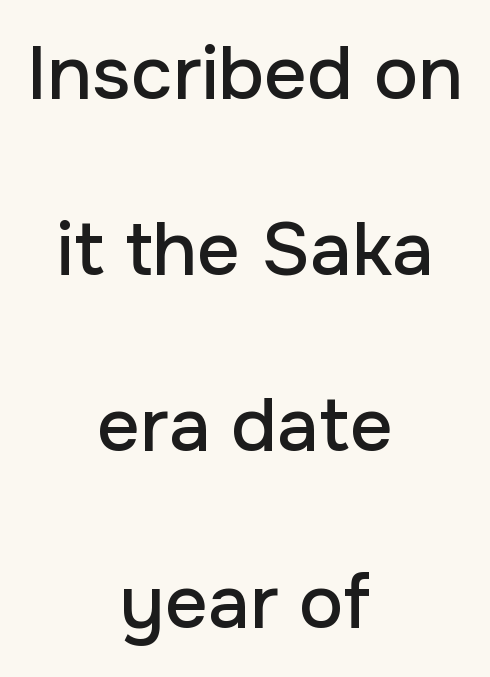
The image shows 75 px sans-serif type, upright; set centered, loose line spacing (2.35x), normal letter spacing, not underlined; low stroke contrast and a medium x-height.
